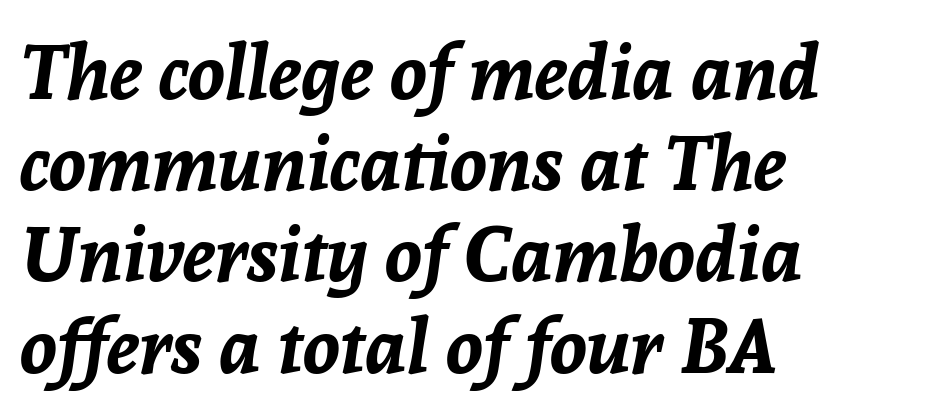
Q: Is the text bold? A: Yes.
Q: Is the text italic (slanted)? A: Yes, it leans right by about 8 degrees.
Q: Is the text underlined? A: No.
Q: How is the paragraph aligned? A: Left-aligned.
Q: Is the spacing between letters normal or unusually wide? A: Normal.
Q: Width (condensed, normal, or wide)? A: Normal.
Q: Stroke contrast? A: Low.
Q: x-height? A: Medium.
Q: Monospaced? A: No.
